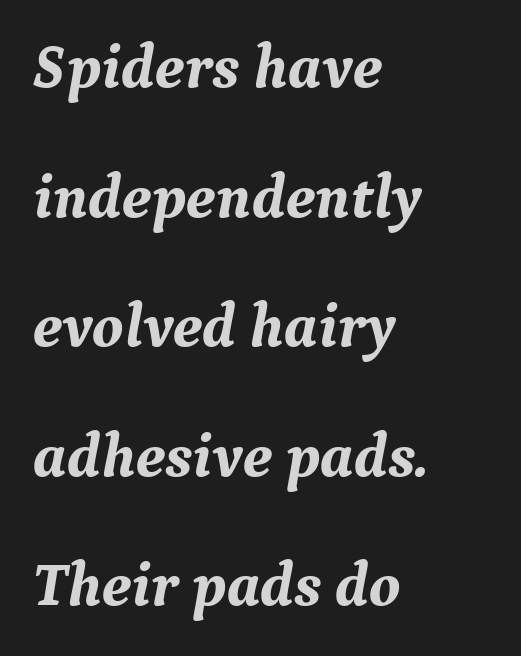
{"serif": "yes", "italic": "yes", "lean": "right", "slant_degrees": 9, "bold": "yes", "weight": "bold", "width": "normal", "stroke_contrast": "medium", "x_height": "medium", "monospaced": "no", "underline": "no", "align": "left", "line_spacing": "loose", "line_spacing_ratio": 2.09, "letter_spacing": "normal", "letter_spacing_em": 0.0, "glyph_px": 62}
